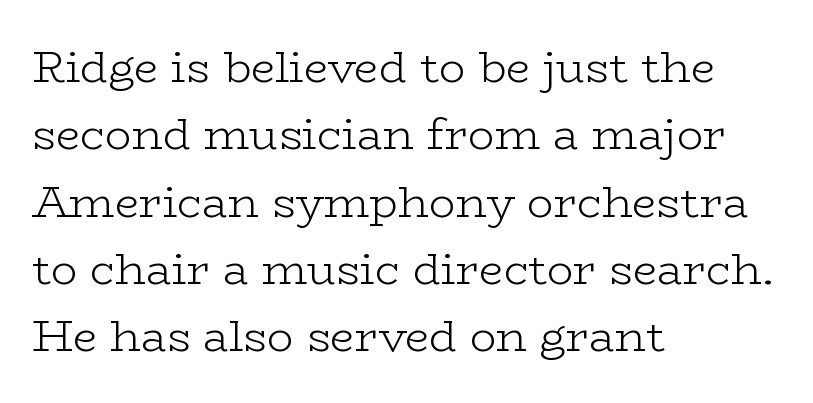
A classic flush-left, rag-right setting is used for this passage. The strip under each line holds only bare page. Here the designer chose a conventional face with non-uniform glyph widths. The letters stand straight up with perfectly vertical stems.
